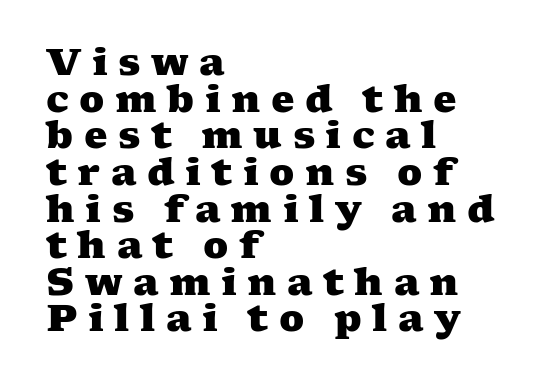
{"serif": "yes", "bold": "yes", "weight": "heavy", "width": "wide", "stroke_contrast": "medium", "x_height": "medium", "monospaced": "no", "underline": "no", "align": "left", "line_spacing": "tight", "line_spacing_ratio": 0.99, "letter_spacing": "wide", "letter_spacing_em": 0.28, "glyph_px": 37}
